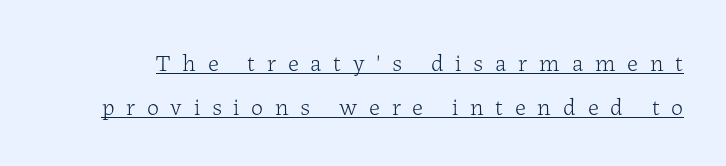
Q: Is the text bold? A: No.
Q: Is the text italic (slanted)? A: No, it is upright.
Q: Is the text underlined? A: Yes.
Q: Is the spacing between letters normal or unusually wide? A: Unusually wide.
